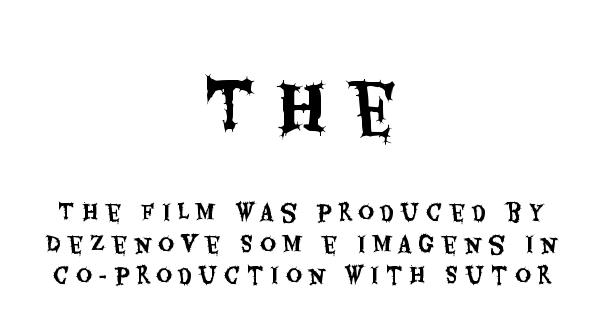
{"serif": "no", "italic": "no", "width": "condensed", "stroke_contrast": "medium", "x_height": "large", "monospaced": "no", "underline": "no", "align": "center", "line_spacing": "normal", "line_spacing_ratio": 1.43, "letter_spacing": "wide", "letter_spacing_em": 0.3, "larger_block": "first", "size_ratio": 3.05, "glyph_px": 67}
